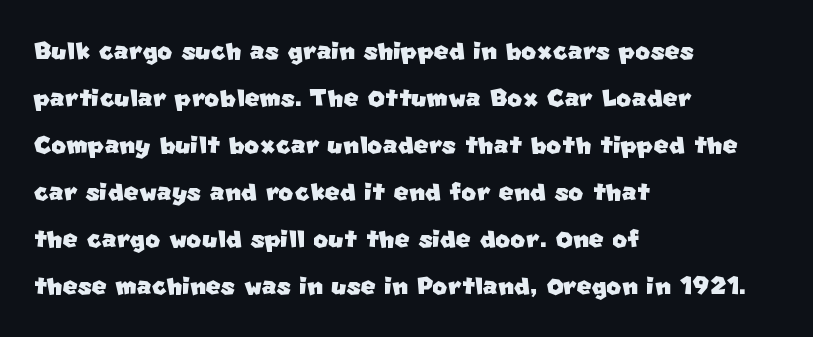
Vertically, the passage feels balanced, rows spaced as you'd expect. Short and long lines alike share a common starting point at left. Each row of text sits above clean, open space. You could not count columns in this text — the font is proportionally spaced. A typesetter would label this face a sans. A typesetter would call this zero additional tracking.
